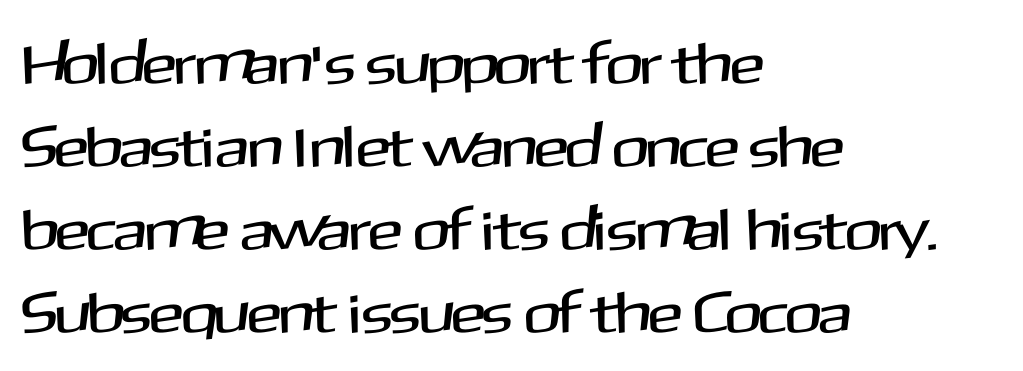
All the whitespace from short lines collects on the right. The letterforms sit shoulder to shoulder at normal distance. Nobody drew a line under any word here. Looks like regular typesetting: each glyph gets only the width it needs.
